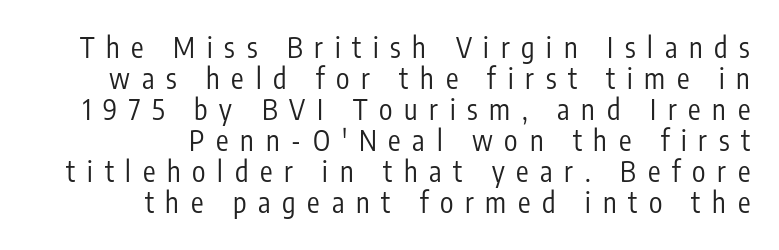
The image shows 28 px regular-weight, condensed sans-serif type, upright; set right-aligned, tight line spacing (1.11x), unusually wide letter spacing (+0.42 em), not underlined; low stroke contrast and a medium x-height.
